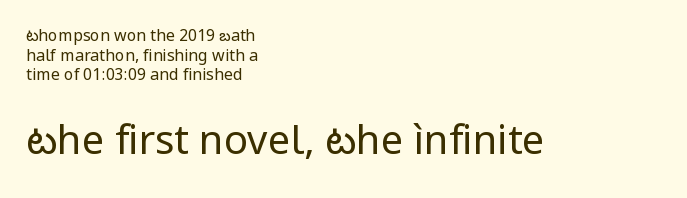
The image shows 40 px regular-weight sans-serif type, upright; set left-aligned, line spacing 1.23x, normal letter spacing, not underlined; the second (bottom) block is 2.5x larger; low stroke contrast and a medium x-height.
